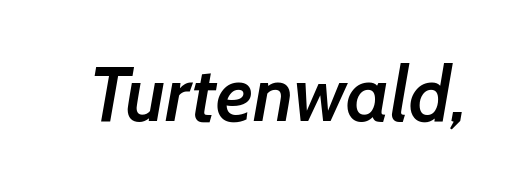
Q: Is the text bold? A: Semi-bold.
Q: Is the typeface a serif or a sans-serif typeface? A: Sans-serif.
Q: Is the text underlined? A: No.
Q: Is the spacing between letters normal or unusually wide? A: Normal.
Q: Width (condensed, normal, or wide)? A: Normal.
Q: Stroke contrast? A: Low.
Q: x-height? A: Medium.
Q: Monospaced? A: No.
